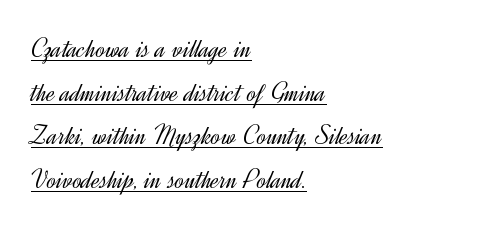
Q: Is the text bold? A: No.
Q: Is the text italic (slanted)? A: Yes.
Q: Is the typeface a serif or a sans-serif typeface? A: Sans-serif.
Q: Is the text underlined? A: Yes.
Q: How is the paragraph aligned? A: Left-aligned.
Q: Is the spacing between letters normal or unusually wide? A: Normal.
Q: Is the spacing between lines tight, normal or loose? A: Normal.
Q: Width (condensed, normal, or wide)? A: Normal.
Q: x-height? A: Small.
Q: Monospaced? A: No.
